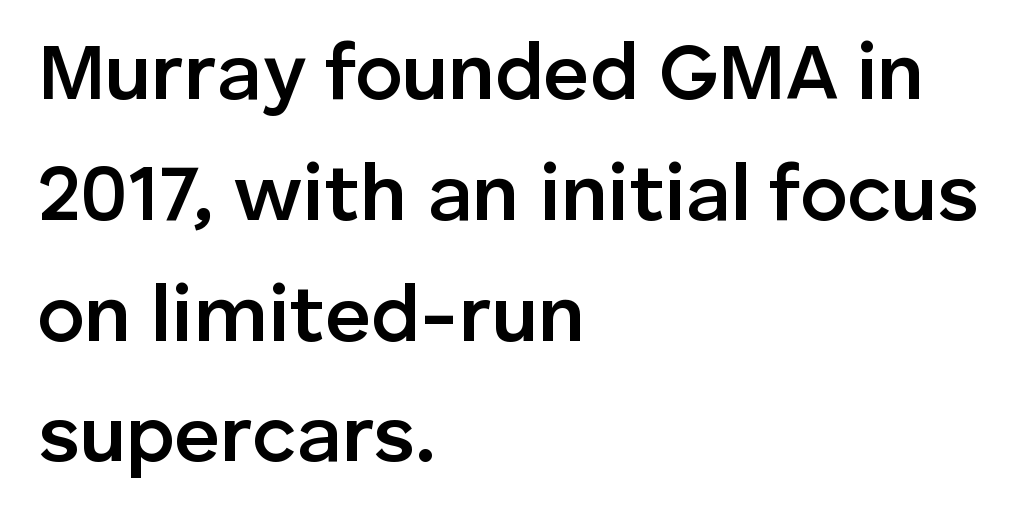
The image shows 80 px semibold sans-serif type, upright; set left-aligned, normal line spacing (1.51x), normal letter spacing, not underlined; low stroke contrast and a medium x-height.
